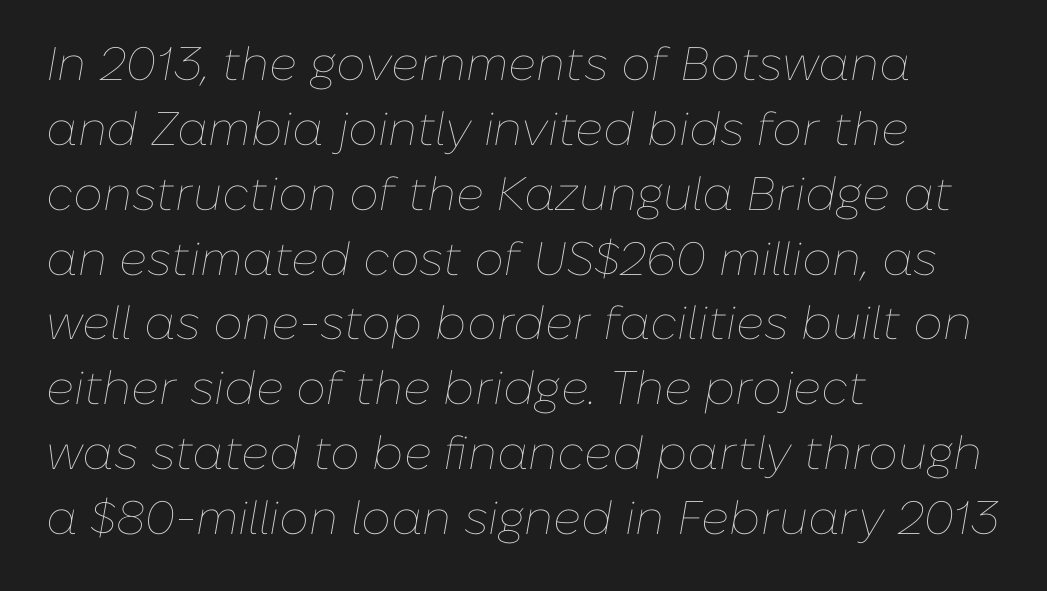
{"italic": "yes", "lean": "right", "slant_degrees": 10, "bold": "no", "weight": "thin", "width": "normal", "stroke_contrast": "low", "x_height": "medium", "monospaced": "no", "underline": "no", "align": "left", "line_spacing": "normal", "line_spacing_ratio": 1.38, "letter_spacing": "normal", "letter_spacing_em": 0.0, "glyph_px": 47}
